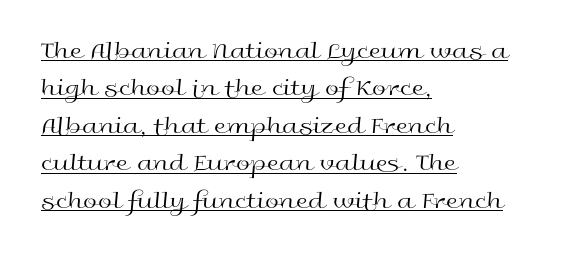
Tracking value appears to be zero — textbook default spacing. Regular leading. Descenders here cross a horizontal rule under the line. Is the block centered? No — it sits flush against the left margin. Vertical strokes here are truly vertical.
